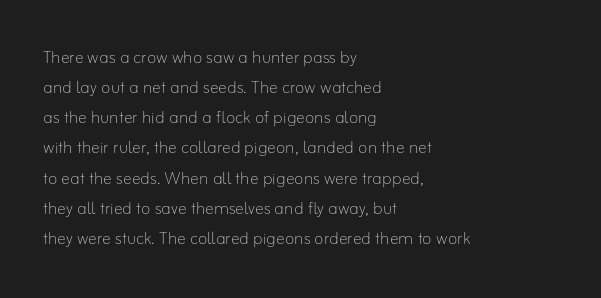
Q: Is the text bold? A: No.
Q: Is the text italic (slanted)? A: No, it is upright.
Q: Is the text underlined? A: No.
Q: How is the paragraph aligned? A: Left-aligned.
Q: Is the spacing between letters normal or unusually wide? A: Normal.
Q: Is the spacing between lines tight, normal or loose? A: Normal.
